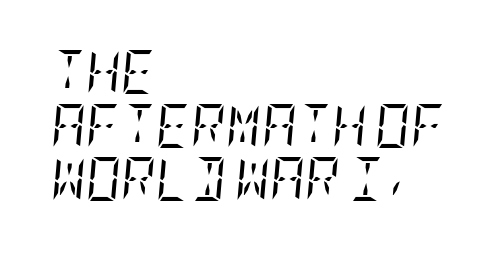
{"serif": "yes", "italic": "yes", "lean": "right", "slant_degrees": 5, "bold": "no", "weight": "regular", "width": "condensed", "stroke_contrast": "low", "x_height": "large", "underline": "no", "align": "left", "line_spacing": "normal", "line_spacing_ratio": 1.25, "letter_spacing": "normal", "letter_spacing_em": 0.0, "glyph_px": 43}
